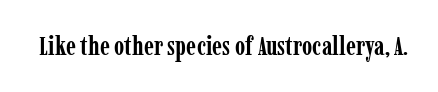
The image shows 26 px bold type, upright; set normal letter spacing, not underlined.
